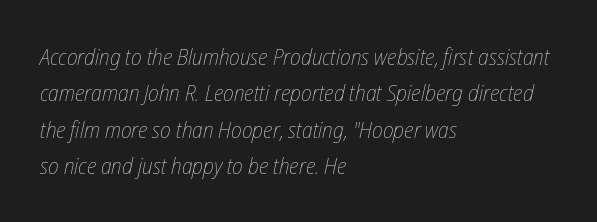
The image shows 23 px text type, italic (leaning right); set left-aligned, normal line spacing (1.58x), normal letter spacing, not underlined.
